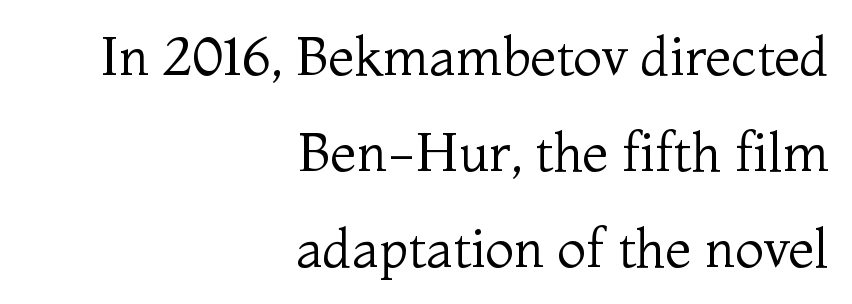
{"serif": "yes", "italic": "no", "bold": "no", "weight": "regular", "width": "normal", "stroke_contrast": "medium", "x_height": "medium", "monospaced": "no", "underline": "no", "align": "right", "line_spacing_ratio": 1.81, "letter_spacing": "normal", "letter_spacing_em": 0.0, "glyph_px": 53}
